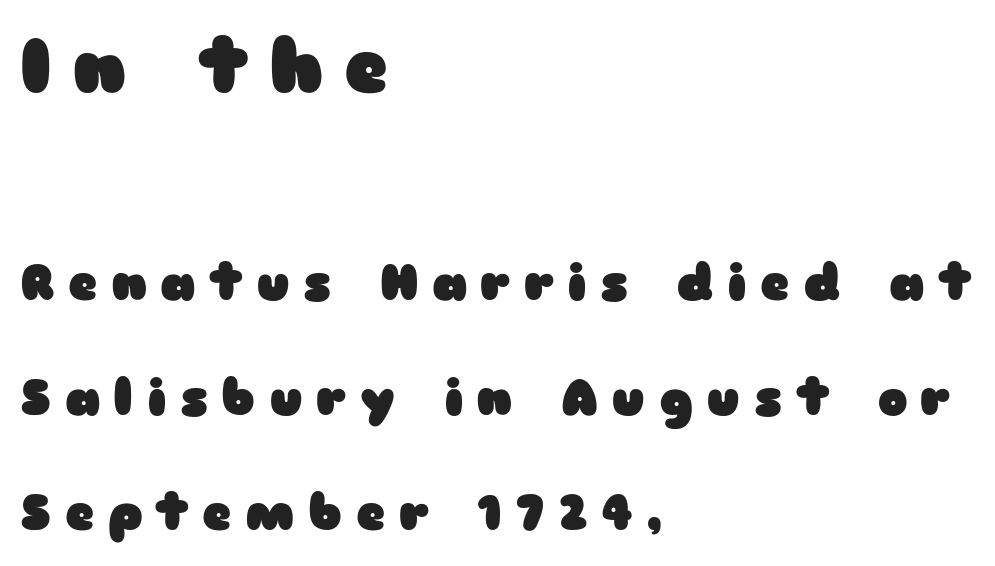
The image shows 75 px heavy, wide sans-serif type, upright; set left-aligned, loose line spacing (2.3x), unusually wide letter spacing (+0.27 em), not underlined; the first (top) block is 1.5x larger; low stroke contrast and a medium x-height.
